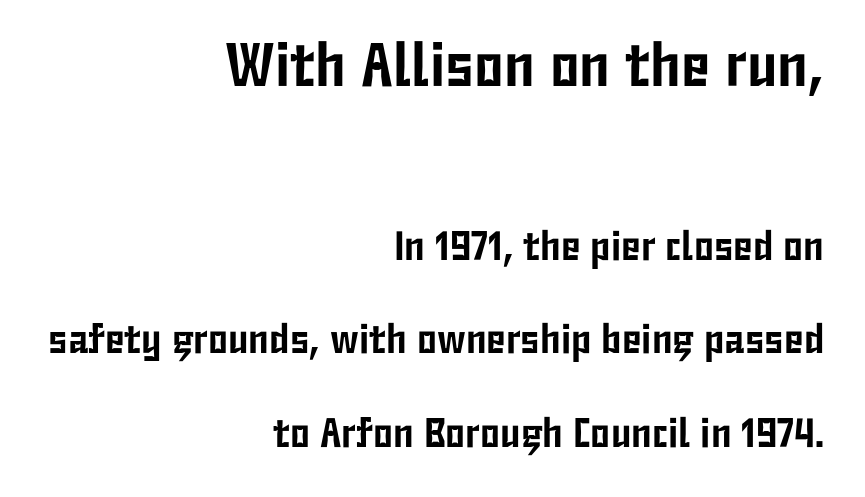
{"serif": "no", "italic": "no", "width": "condensed", "stroke_contrast": "low", "x_height": "medium", "monospaced": "no", "underline": "no", "align": "right", "line_spacing": "loose", "line_spacing_ratio": 2.28, "letter_spacing": "normal", "letter_spacing_em": 0.0, "larger_block": "first", "size_ratio": 1.49, "glyph_px": 61}
